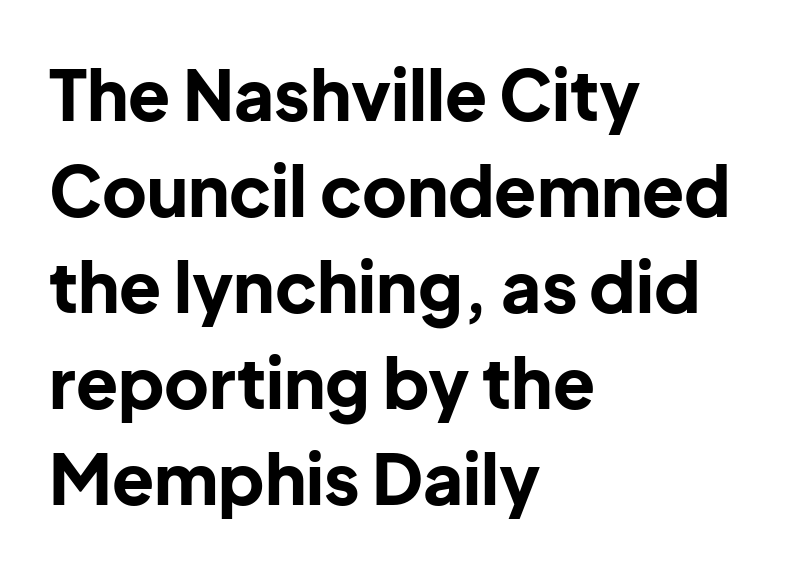
The image shows 69 px bold sans-serif type, upright; set left-aligned, normal line spacing (1.39x), normal letter spacing, not underlined; low stroke contrast and a medium x-height.
